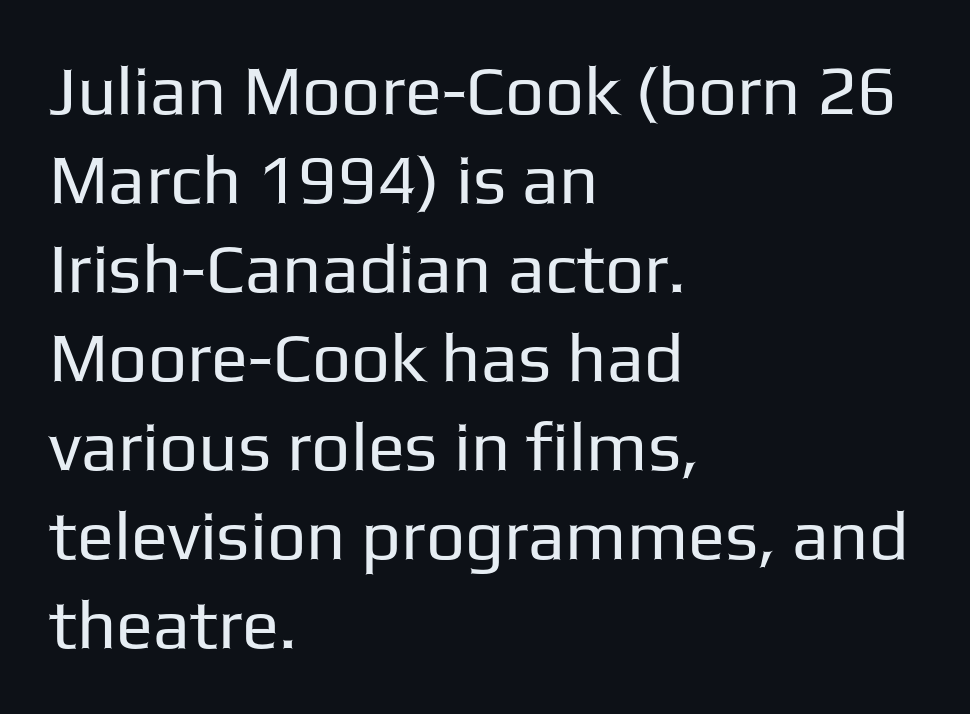
Q: Is the text bold? A: No.
Q: Is the text italic (slanted)? A: No, it is upright.
Q: Is the typeface a serif or a sans-serif typeface? A: Sans-serif.
Q: Is the text underlined? A: No.
Q: How is the paragraph aligned? A: Left-aligned.
Q: Is the spacing between letters normal or unusually wide? A: Normal.
Q: Is the spacing between lines tight, normal or loose? A: Normal.
Q: Width (condensed, normal, or wide)? A: Normal.
Q: Stroke contrast? A: Low.
Q: x-height? A: Medium.
Q: Monospaced? A: No.
